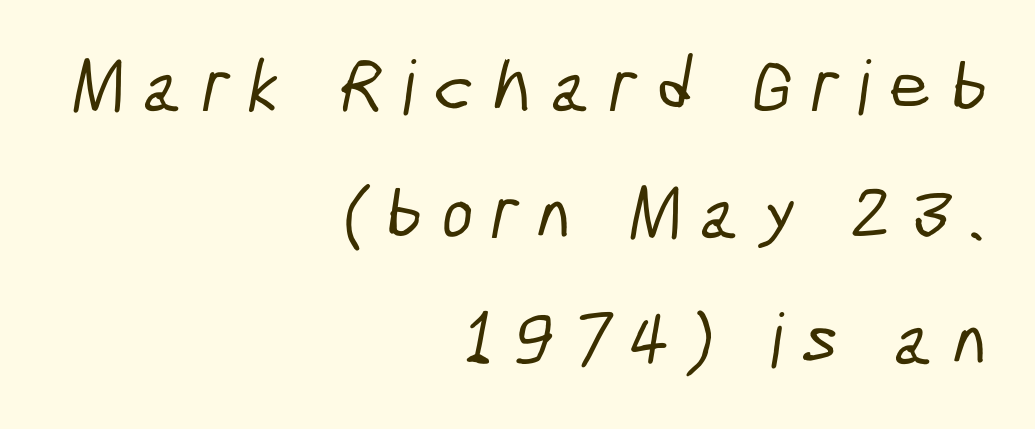
{"serif": "no", "width": "condensed", "stroke_contrast": "low", "x_height": "medium", "monospaced": "no", "underline": "no", "align": "right", "line_spacing": "normal", "line_spacing_ratio": 1.69, "letter_spacing": "wide", "letter_spacing_em": 0.25, "glyph_px": 75}
